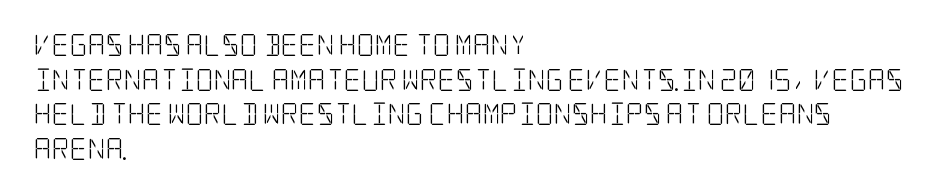
The image shows 22 px text type, upright; set left-aligned, normal line spacing (1.57x), normal letter spacing, not underlined.
